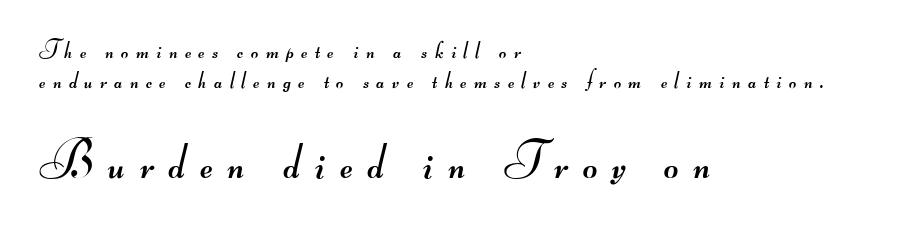
The image shows 50 px regular-weight, wide sans-serif type; set left-aligned, line spacing 1.22x, unusually wide letter spacing (+0.3 em), not underlined; the second (bottom) block is 2.0x larger; medium stroke contrast.
